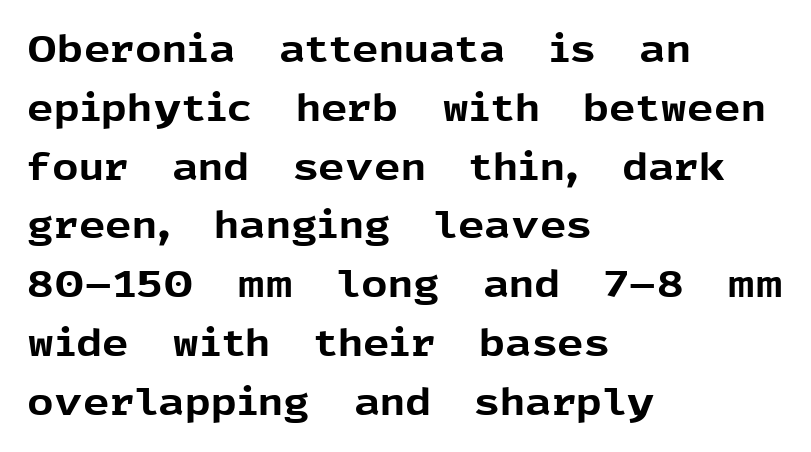
Q: Is the text bold? A: Yes.
Q: Is the text italic (slanted)? A: No, it is upright.
Q: Is the typeface a serif or a sans-serif typeface? A: Sans-serif.
Q: Is the text underlined? A: No.
Q: How is the paragraph aligned? A: Left-aligned.
Q: Is the spacing between letters normal or unusually wide? A: Normal.
Q: Is the spacing between lines tight, normal or loose? A: Normal.
Q: Width (condensed, normal, or wide)? A: Normal.
Q: x-height? A: Medium.
Q: Monospaced? A: No.
